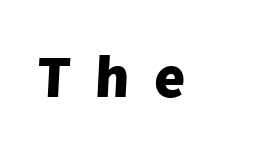
Q: Is the text bold? A: Yes.
Q: Is the typeface a serif or a sans-serif typeface? A: Sans-serif.
Q: Is the text underlined? A: No.
Q: Is the spacing between letters normal or unusually wide? A: Unusually wide.
Q: Width (condensed, normal, or wide)? A: Normal.
Q: Stroke contrast? A: Low.
Q: x-height? A: Medium.
Q: Monospaced? A: No.
